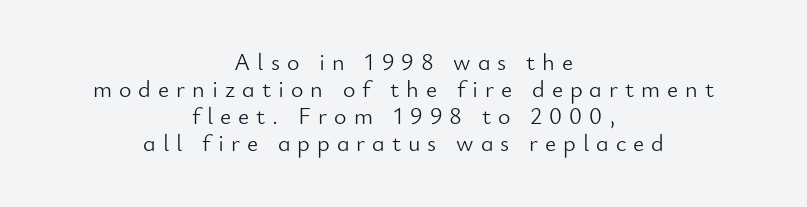
Q: Is the text bold? A: No.
Q: Is the text italic (slanted)? A: No, it is upright.
Q: Is the text underlined? A: No.
Q: How is the paragraph aligned? A: Centered.
Q: Is the spacing between letters normal or unusually wide? A: Unusually wide.
Q: Is the spacing between lines tight, normal or loose? A: Tight.
